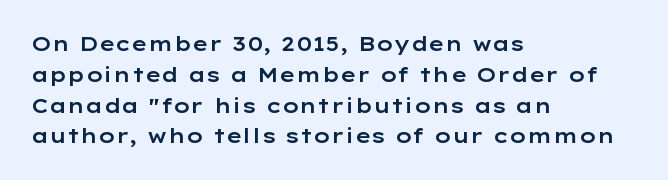
Q: Is the text italic (slanted)? A: No, it is upright.
Q: Is the text underlined? A: No.
Q: How is the paragraph aligned? A: Left-aligned.
Q: Is the spacing between letters normal or unusually wide? A: Normal.
Q: Is the spacing between lines tight, normal or loose? A: Normal.
